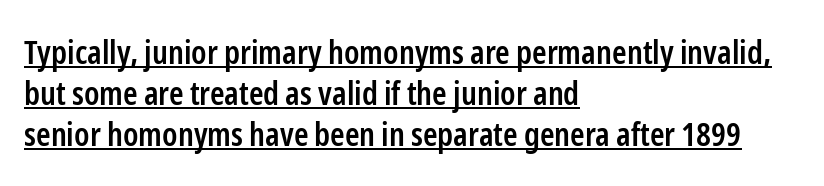
{"serif": "no", "italic": "no", "bold": "semi", "weight": "semibold", "width": "condensed", "stroke_contrast": "low", "x_height": "medium", "monospaced": "no", "underline": "yes", "align": "left", "line_spacing_ratio": 1.24, "letter_spacing": "normal", "letter_spacing_em": 0.0, "glyph_px": 33}
